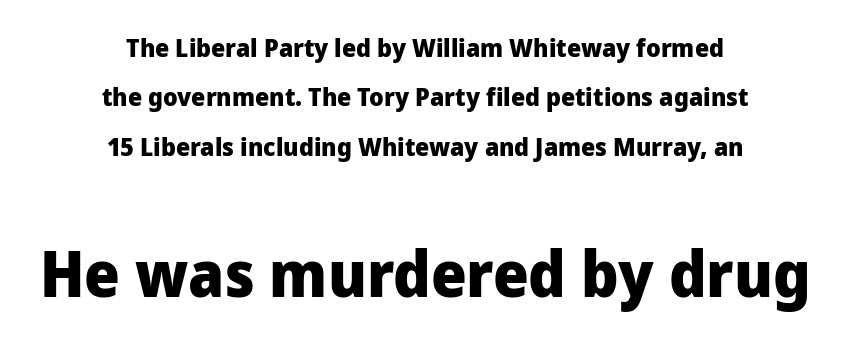
The image shows 63 px heavy sans-serif type, upright; set centered, loose line spacing (1.98x), normal letter spacing, not underlined; the second (bottom) block is 2.52x larger; low stroke contrast and a medium x-height.
